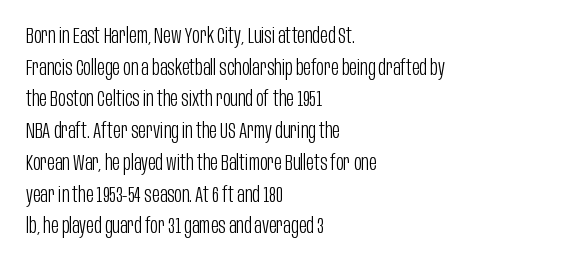
The image shows 21 px text type, upright; set left-aligned, normal line spacing (1.51x), normal letter spacing, not underlined.
